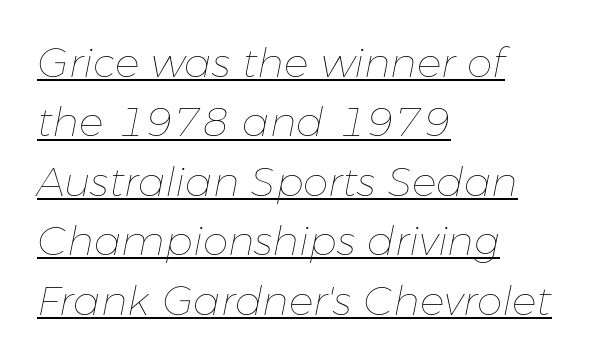
{"italic": "yes", "lean": "right", "slant_degrees": 11, "bold": "no", "weight": "thin", "width": "normal", "stroke_contrast": "low", "x_height": "medium", "monospaced": "no", "underline": "yes", "align": "left", "line_spacing": "normal", "line_spacing_ratio": 1.45, "letter_spacing": "normal", "letter_spacing_em": 0.0, "glyph_px": 41}
